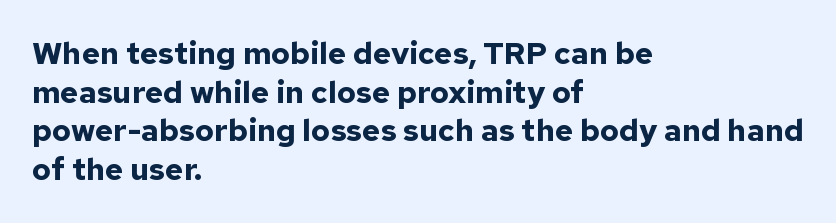
In CSS terms this would be text-align: left. A full-strength bold gives these letters their thick strokes. The rendering keeps characters at their native spacing. Stroke terminals: plain, sans-serif. Posture: straight, roman, zero tilt. Decoration check: the copy has no underline.
